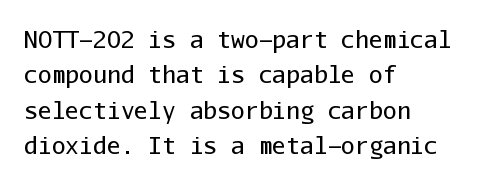
Q: Is the text bold? A: No.
Q: Is the text italic (slanted)? A: No, it is upright.
Q: Is the text underlined? A: No.
Q: How is the paragraph aligned? A: Left-aligned.
Q: Is the spacing between letters normal or unusually wide? A: Normal.
Q: Is the spacing between lines tight, normal or loose? A: Normal.
